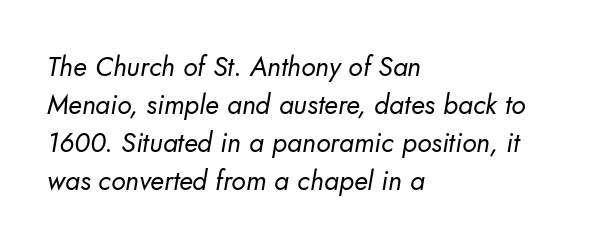
Ink coverage per letter is moderate at most. Descender tails drop into unmarked territory. The line-height multiplier appears to be the usual default. Is the block centered? No — it sits flush against the left margin.
